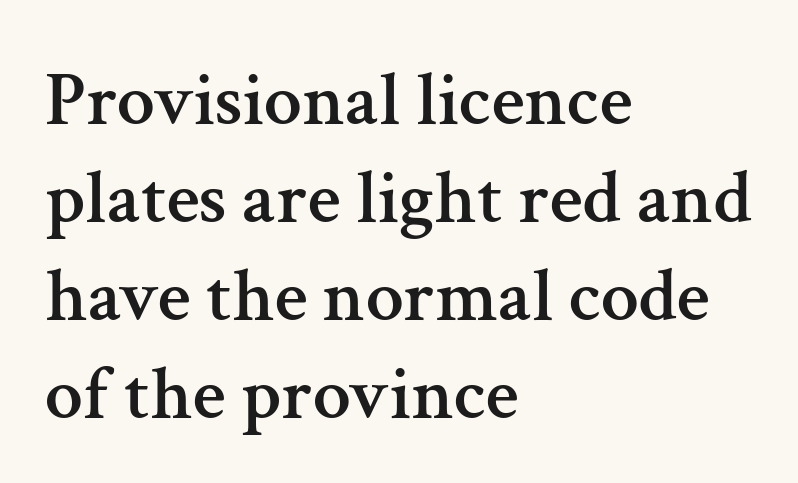
The image shows 76 px serif type, upright; set left-aligned, normal line spacing (1.29x), normal letter spacing, not underlined; medium stroke contrast and a medium x-height.
